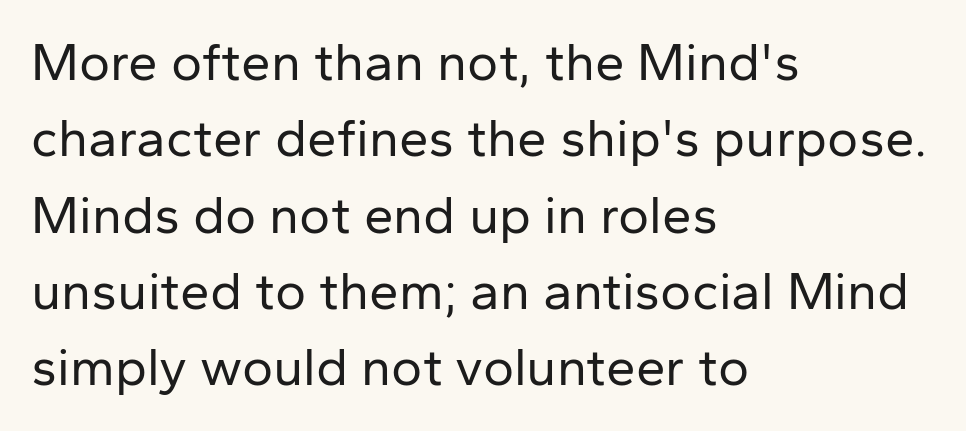
The image shows 53 px regular-weight sans-serif type, upright; set left-aligned, normal line spacing (1.44x), normal letter spacing, not underlined; low stroke contrast and a medium x-height.
